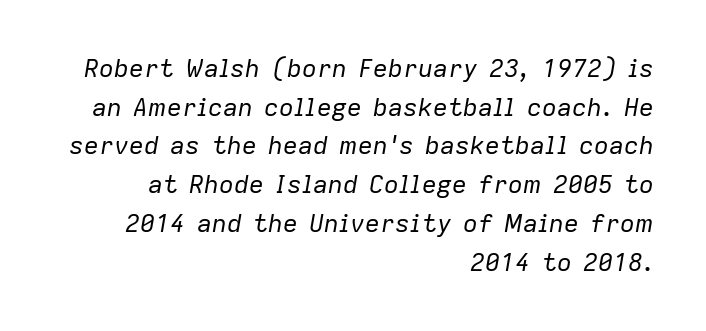
Has an underline been added? It has not. Notice how the passage keeps a crisp vertical edge on the right only. Stems and bowls with no extra thickness — not bold. The whole block is typeset with a tilt. This block has exactly the height ordinary leading produces. The passage shown has conventional tracking throughout.
